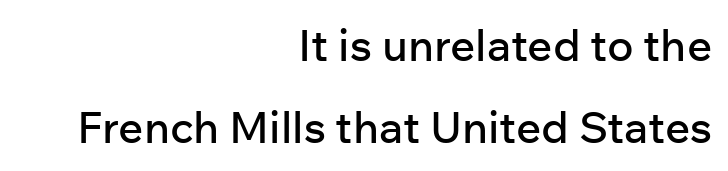
Q: Is the text italic (slanted)? A: No, it is upright.
Q: Is the typeface a serif or a sans-serif typeface? A: Sans-serif.
Q: Is the text underlined? A: No.
Q: How is the paragraph aligned? A: Right-aligned.
Q: Is the spacing between letters normal or unusually wide? A: Normal.
Q: Width (condensed, normal, or wide)? A: Normal.
Q: Stroke contrast? A: Low.
Q: x-height? A: Medium.
Q: Monospaced? A: No.
